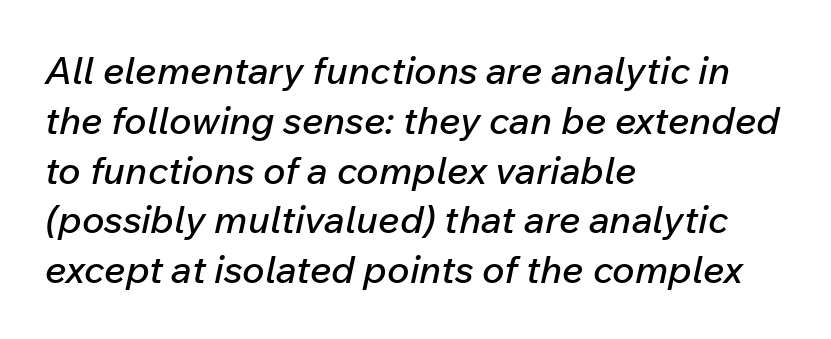
{"italic": "yes", "lean": "right", "slant_degrees": 12, "width": "normal", "stroke_contrast": "low", "x_height": "medium", "monospaced": "no", "underline": "no", "align": "left", "line_spacing": "normal", "line_spacing_ratio": 1.31, "letter_spacing": "normal", "letter_spacing_em": 0.0, "glyph_px": 38}
